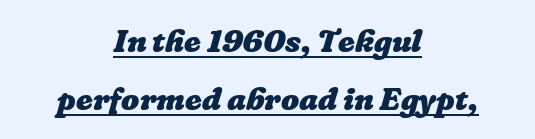
Q: Is the text bold? A: Yes.
Q: Is the text underlined? A: Yes.
Q: How is the paragraph aligned? A: Centered.
Q: Is the spacing between letters normal or unusually wide? A: Normal.
Q: Width (condensed, normal, or wide)? A: Normal.
Q: Stroke contrast? A: Low.
Q: x-height? A: Medium.
Q: Monospaced? A: No.
